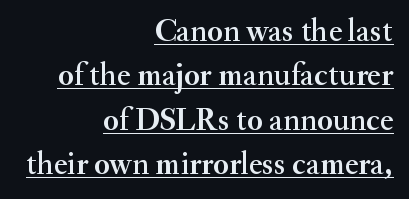
The lines sit at an ordinary, default distance from one another. This is roman type, the default non-slanted kind. Short note: letters normally spaced. The paragraph has a hard right edge and a soft left edge. This sample has the flowing, uneven cadence of proportional lettering. Classification — serif.
